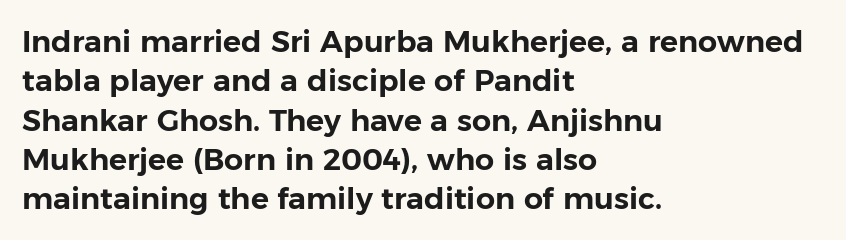
{"serif": "no", "italic": "no", "width": "normal", "stroke_contrast": "low", "x_height": "medium", "monospaced": "no", "underline": "no", "align": "left", "line_spacing": "normal", "line_spacing_ratio": 1.31, "letter_spacing": "normal", "letter_spacing_em": 0.0, "glyph_px": 30}
